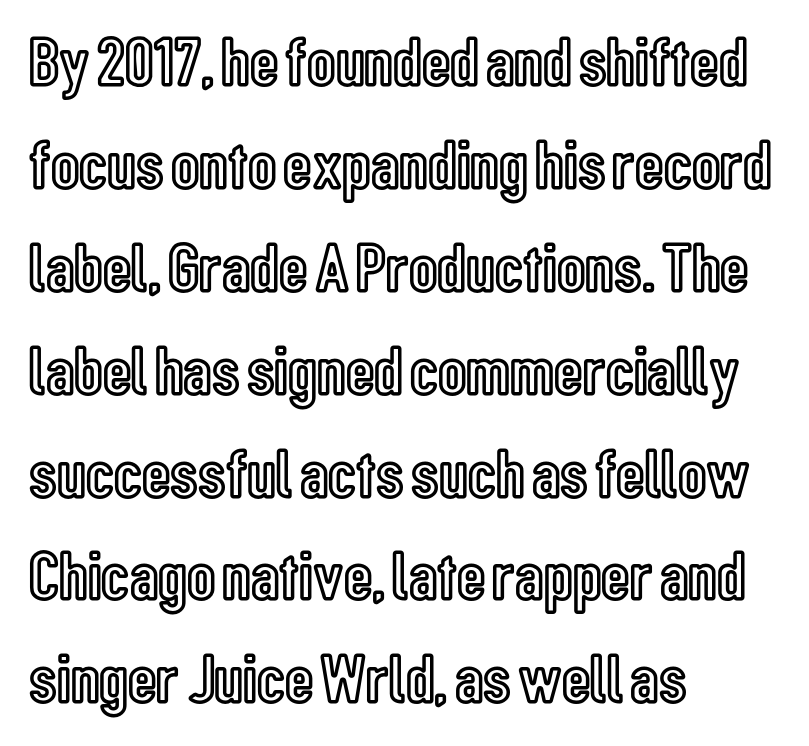
The lettering stays uniformly vertical, giving the passage a roman look. A normal amount of white space separates one row of letters from the next. Teacher's note: observe the even left margin — that is flush-left alignment. The rendering uses natural spacing where letterforms have individual widths. No word sits above an underline.
